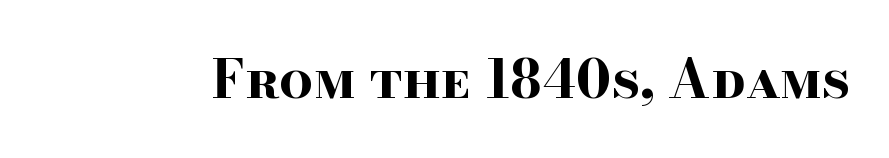
Q: Is the text bold? A: Yes.
Q: Is the text italic (slanted)? A: No, it is upright.
Q: Is the typeface a serif or a sans-serif typeface? A: Serif.
Q: Is the text underlined? A: No.
Q: Is the spacing between letters normal or unusually wide? A: Normal.
Q: Width (condensed, normal, or wide)? A: Wide.
Q: Stroke contrast? A: High.
Q: x-height? A: Small.
Q: Monospaced? A: No.
